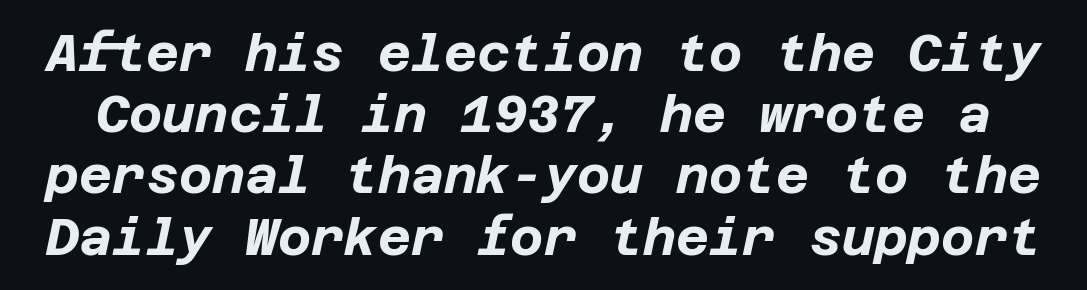
The image shows 51 px bold type, italic (leaning right); set line spacing 1.2x, normal letter spacing, not underlined; low stroke contrast and a large x-height.
